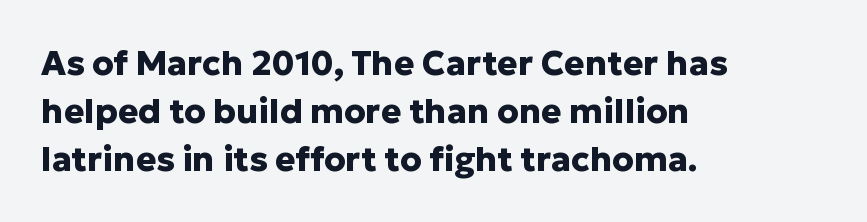
The image shows 34 px heavy sans-serif type, upright; set left-aligned, normal line spacing (1.41x), normal letter spacing, not underlined; low stroke contrast and a medium x-height.
